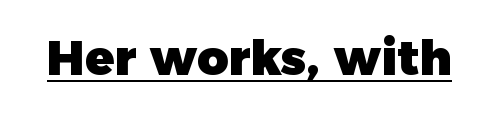
Q: Is the text bold? A: Yes.
Q: Is the typeface a serif or a sans-serif typeface? A: Sans-serif.
Q: Is the text underlined? A: Yes.
Q: Is the spacing between letters normal or unusually wide? A: Normal.
Q: Width (condensed, normal, or wide)? A: Normal.
Q: x-height? A: Medium.
Q: Monospaced? A: No.
